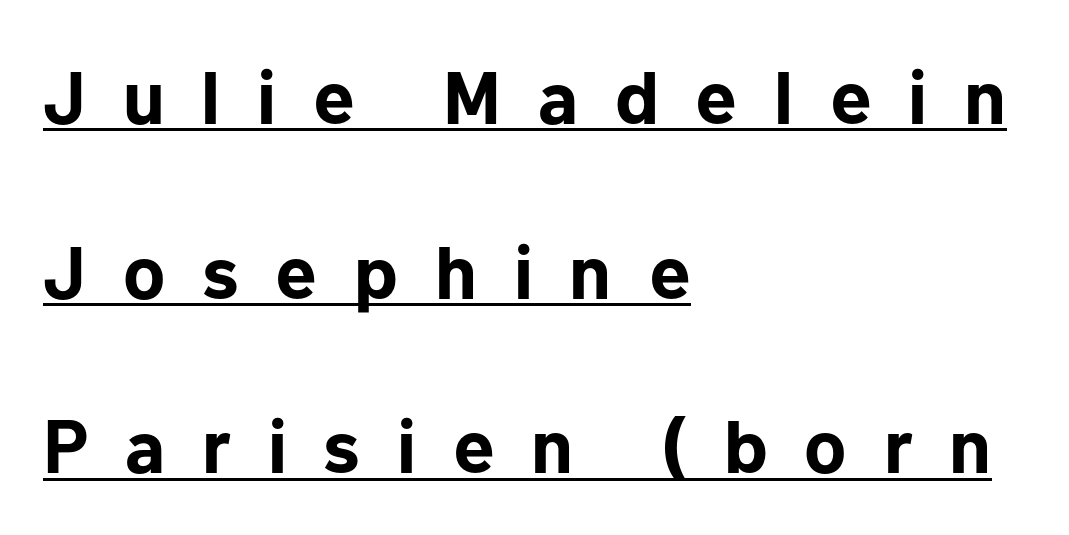
{"serif": "no", "italic": "no", "bold": "yes", "weight": "bold", "width": "normal", "stroke_contrast": "low", "x_height": "medium", "monospaced": "no", "underline": "yes", "align": "left", "line_spacing": "loose", "line_spacing_ratio": 2.33, "letter_spacing": "wide", "letter_spacing_em": 0.49, "glyph_px": 75}
